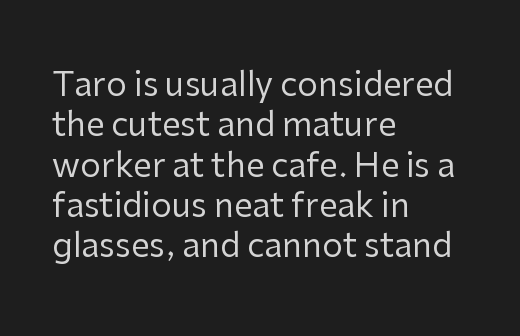
Decoration check: the copy has no underline. Note: no serifs on the glyphs. Notice how the stems are strictly vertical — no italics here. Reading down the block, your eye returns to a fixed left position each line.
